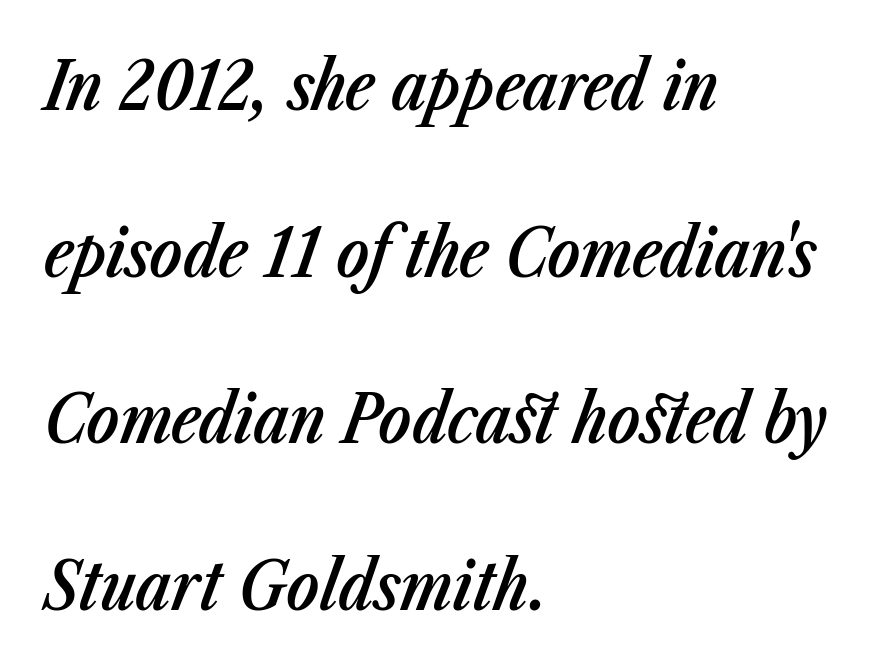
Leftover space on each line is placed entirely after the last word. Varying glyph widths throughout — classic text-font behaviour. Interline gaps are noticeably wide in this sample. The whole block is typeset with a tilt. Nobody touched the tracking dial on this one. Each row of text sits above clean, open space.
